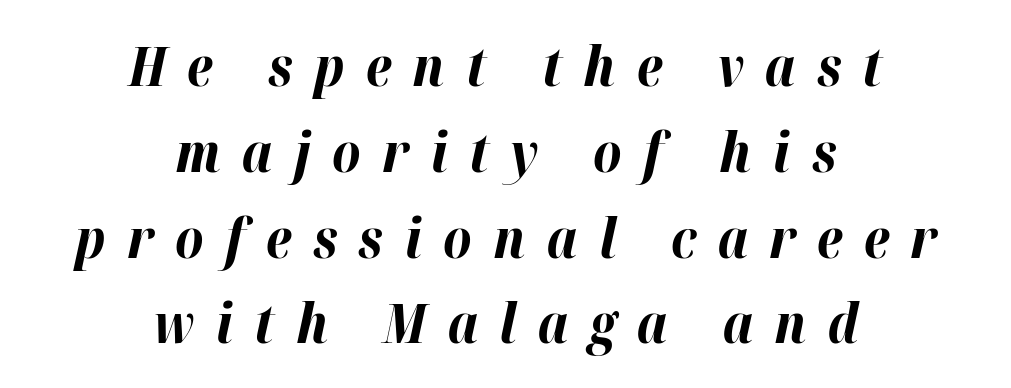
{"italic": "yes", "lean": "right", "slant_degrees": 12, "bold": "yes", "weight": "bold", "width": "normal", "stroke_contrast": "high", "x_height": "medium", "monospaced": "no", "underline": "no", "align": "center", "line_spacing": "normal", "line_spacing_ratio": 1.56, "letter_spacing": "wide", "letter_spacing_em": 0.39, "glyph_px": 55}
